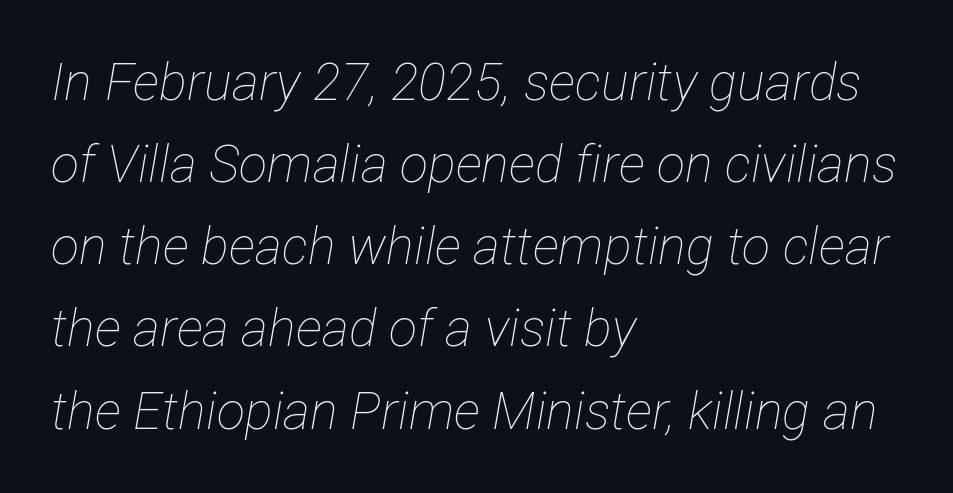
Weight: not bold — regular or lighter. Underlining? Definitely not there. The passage is arranged the way most books set body copy — flush left. Summary of vertical rhythm: regular, with standard interline spacing.
